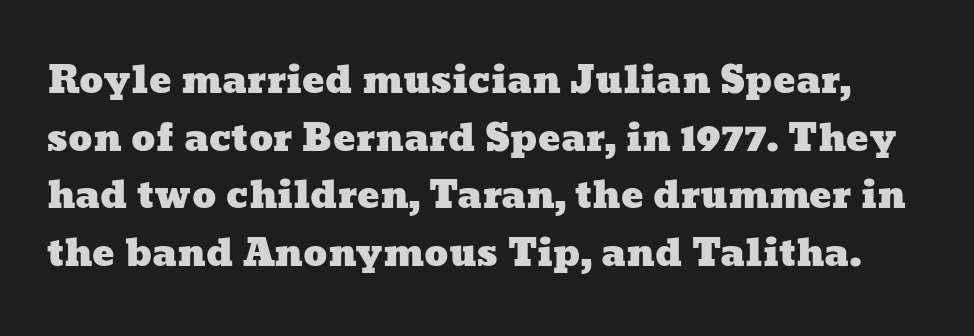
The image shows 37 px wide type; set normal line spacing (1.56x), normal letter spacing, not underlined; low stroke contrast and a medium x-height.
